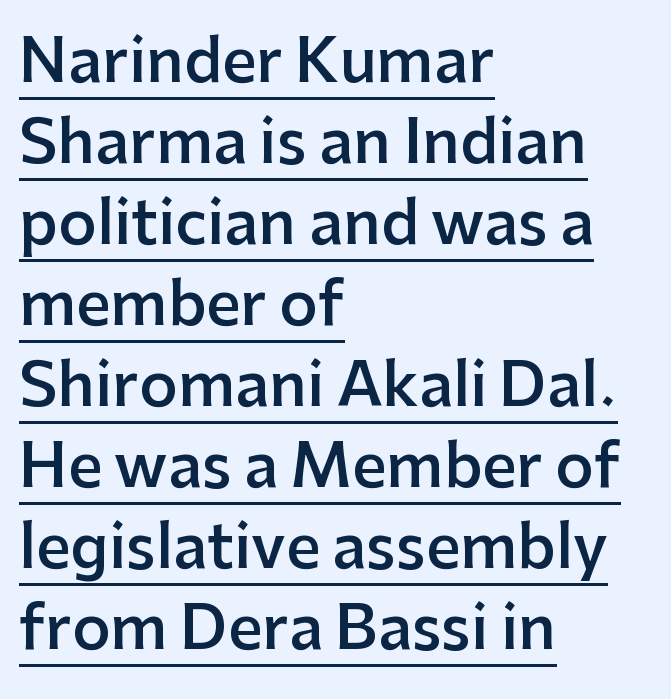
Q: Is the text bold? A: Semi-bold.
Q: Is the text italic (slanted)? A: No, it is upright.
Q: Is the typeface a serif or a sans-serif typeface? A: Sans-serif.
Q: Is the text underlined? A: Yes.
Q: How is the paragraph aligned? A: Left-aligned.
Q: Is the spacing between letters normal or unusually wide? A: Normal.
Q: Is the spacing between lines tight, normal or loose? A: Normal.
Q: Width (condensed, normal, or wide)? A: Normal.
Q: Stroke contrast? A: Low.
Q: x-height? A: Medium.
Q: Monospaced? A: No.
